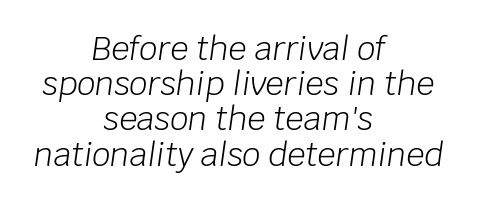
Both edges are ragged and mirror each other, which tells us the setting is centered. Clear beneath every line of the passage. The passage shown is typed in a proportional face where columns would drift. The leading is snug, giving the passage a crowded texture. The type is set solid horizontally, with unmodified tracking.
